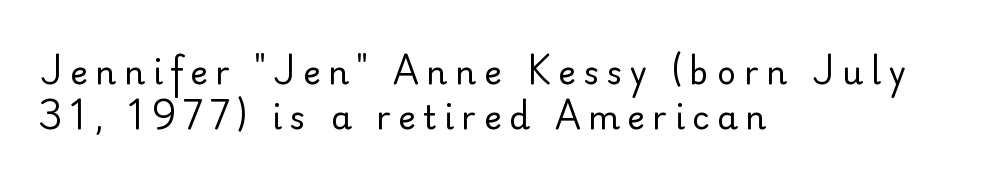
Weight class: somewhere from thin through regular. Look at the tracking — it's clearly loosened, letters drifting apart. Vertically, the passage feels balanced, rows spaced as you'd expect. Underlining? Definitely not there. Here the designer chose a conventional face with non-uniform glyph widths. You can tell it's not italic because the verticals are truly vertical.
